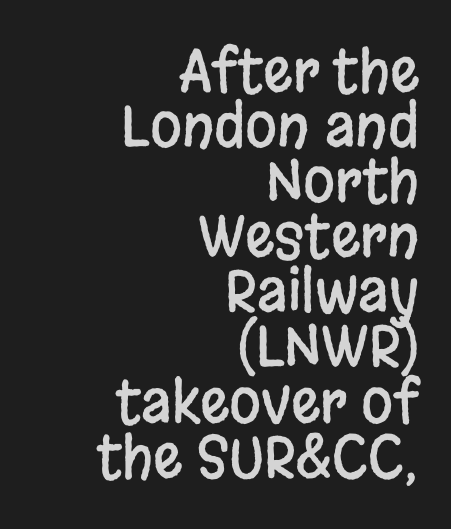
{"serif": "no", "italic": "no", "width": "condensed", "stroke_contrast": "low", "x_height": "large", "monospaced": "no", "underline": "no", "align": "right", "line_spacing": "tight", "line_spacing_ratio": 0.95, "letter_spacing": "normal", "letter_spacing_em": 0.0, "glyph_px": 58}
